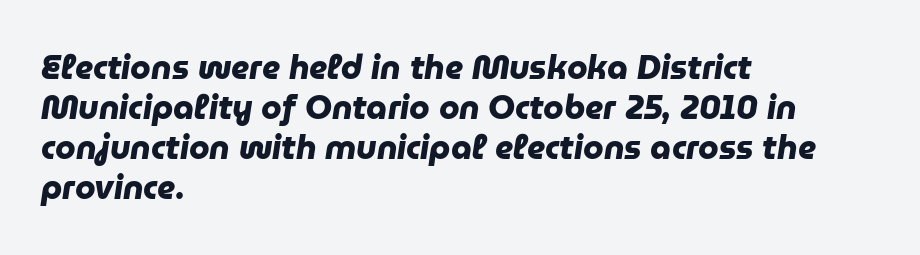
Q: Is the text bold? A: Yes.
Q: Is the typeface a serif or a sans-serif typeface? A: Sans-serif.
Q: Is the text underlined? A: No.
Q: How is the paragraph aligned? A: Left-aligned.
Q: Is the spacing between letters normal or unusually wide? A: Normal.
Q: Width (condensed, normal, or wide)? A: Normal.
Q: Stroke contrast? A: Low.
Q: x-height? A: Medium.
Q: Monospaced? A: No.
